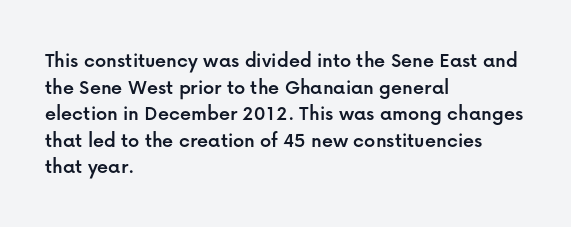
Q: Is the text italic (slanted)? A: No, it is upright.
Q: Is the text underlined? A: No.
Q: How is the paragraph aligned? A: Left-aligned.
Q: Is the spacing between letters normal or unusually wide? A: Normal.
